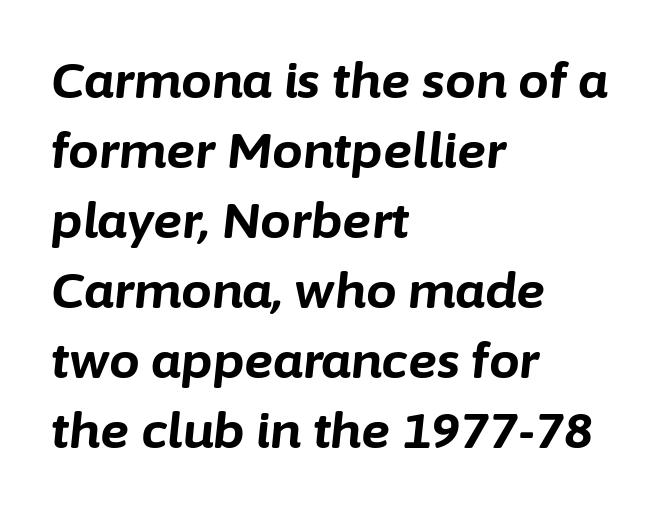
Q: Is the text bold? A: Yes.
Q: Is the text italic (slanted)? A: Yes, it leans right by about 6 degrees.
Q: Is the text underlined? A: No.
Q: How is the paragraph aligned? A: Left-aligned.
Q: Is the spacing between letters normal or unusually wide? A: Normal.
Q: Is the spacing between lines tight, normal or loose? A: Normal.
Q: Width (condensed, normal, or wide)? A: Normal.
Q: Stroke contrast? A: Low.
Q: x-height? A: Medium.
Q: Monospaced? A: No.
